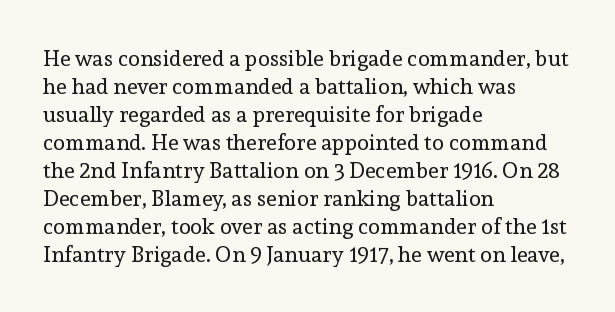
No extra ink here — the face is not bold. Students, observe: this is what conventionally led text looks like. Visually the block forms a straight wall on the left and a jagged coastline on the right. Clear beneath every line of the passage.
